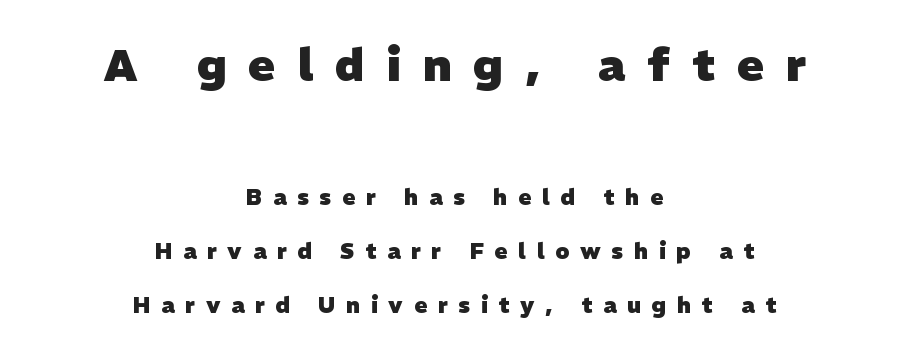
Q: Is the text bold? A: Yes.
Q: Is the typeface a serif or a sans-serif typeface? A: Sans-serif.
Q: Is the text underlined? A: No.
Q: How is the paragraph aligned? A: Centered.
Q: Is the spacing between letters normal or unusually wide? A: Unusually wide.
Q: Is the spacing between lines tight, normal or loose? A: Loose.
Q: Which block of text is set in a larger size, the first (top) or the second (bottom)? A: The first (top) one.
Q: Width (condensed, normal, or wide)? A: Normal.
Q: Stroke contrast? A: Low.
Q: x-height? A: Medium.
Q: Monospaced? A: No.
